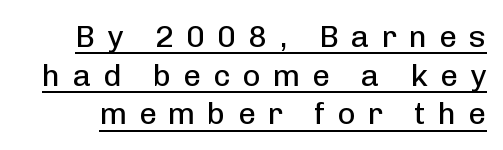
Is the letter spacing exaggerated? Yes — the characters are pushed far apart. You can see a thin bar hugging the bottom of the glyphs. In terms of leading, this rendering sits right in the middle. The face used here is proportionally spaced, like ordinary book or web type. The typesetting does not lean heavy: it is not bold.
